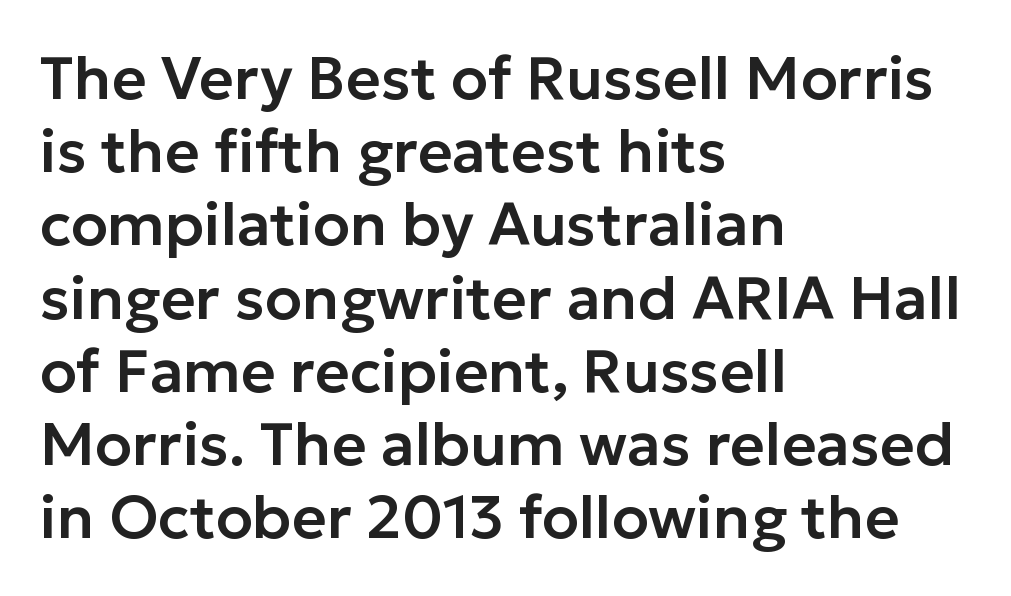
Q: Is the text italic (slanted)? A: No, it is upright.
Q: Is the typeface a serif or a sans-serif typeface? A: Sans-serif.
Q: Is the text underlined? A: No.
Q: How is the paragraph aligned? A: Left-aligned.
Q: Is the spacing between letters normal or unusually wide? A: Normal.
Q: Width (condensed, normal, or wide)? A: Normal.
Q: Stroke contrast? A: Low.
Q: x-height? A: Medium.
Q: Monospaced? A: No.
